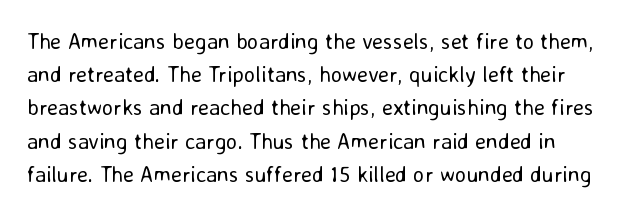
Q: Is the text bold? A: No.
Q: Is the text italic (slanted)? A: No, it is upright.
Q: Is the text underlined? A: No.
Q: Is the spacing between letters normal or unusually wide? A: Normal.
Q: Is the spacing between lines tight, normal or loose? A: Normal.
